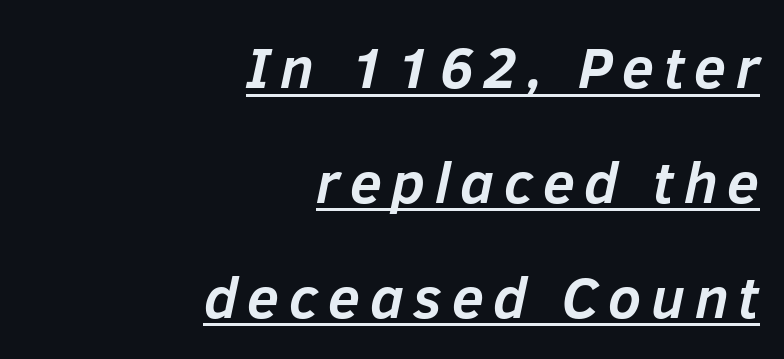
The image shows 58 px semibold type, italic (leaning right); set right-aligned, loose line spacing (1.98x), underlined; low stroke contrast and a medium x-height.
